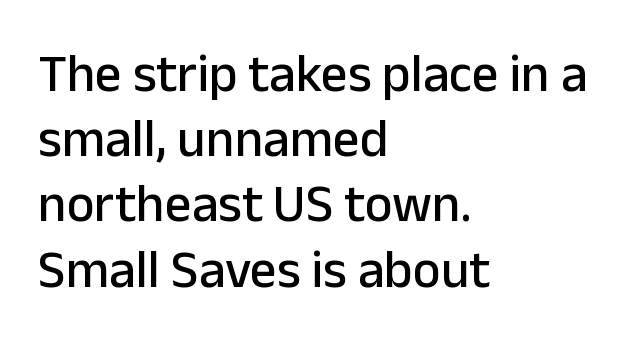
{"serif": "no", "italic": "no", "width": "normal", "stroke_contrast": "low", "x_height": "medium", "monospaced": "no", "underline": "no", "align": "left", "line_spacing_ratio": 1.23, "letter_spacing": "normal", "letter_spacing_em": 0.0, "glyph_px": 53}
